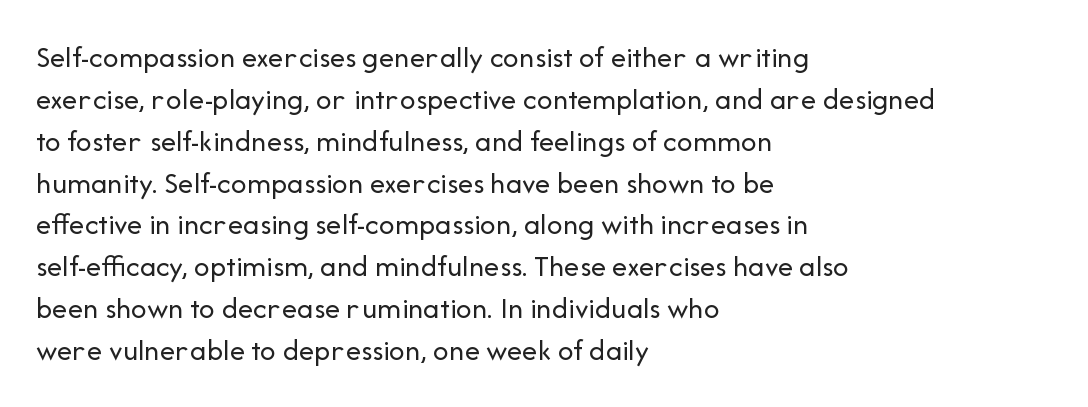
The image shows 31 px regular-weight sans-serif type, upright; set left-aligned, normal line spacing (1.35x), normal letter spacing, not underlined; low stroke contrast and a medium x-height.
